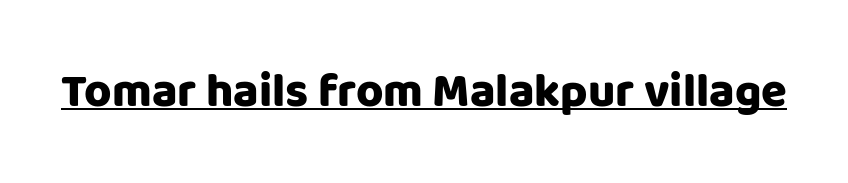
The image shows 47 px sans-serif type, upright; set normal letter spacing, underlined; low stroke contrast and a large x-height.
